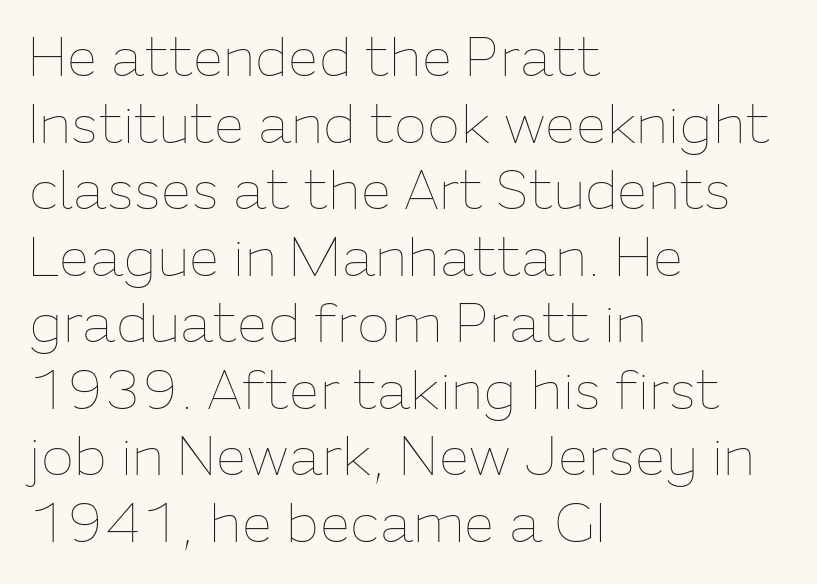
{"italic": "no", "bold": "no", "weight": "thin", "width": "normal", "stroke_contrast": "low", "x_height": "medium", "monospaced": "no", "underline": "no", "align": "left", "line_spacing_ratio": 1.21, "letter_spacing": "normal", "letter_spacing_em": 0.0, "glyph_px": 55}
